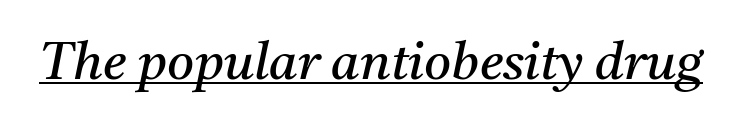
The image shows 52 px regular-weight serif type, italic (leaning right); set normal letter spacing, underlined; medium stroke contrast and a medium x-height.
